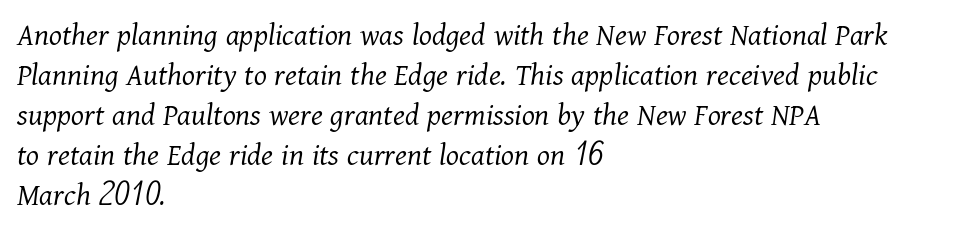
These lines stack with their left ends in a neat column. Letters rest on an invisible, unmarked baseline. The lettering tilts uniformly, giving the passage an italic look. I'd call this a serif setting — the letters wear small feet. These lines are rendered in a variable-pitch font. No letter is thick-stroked: the sample isn't bold.
